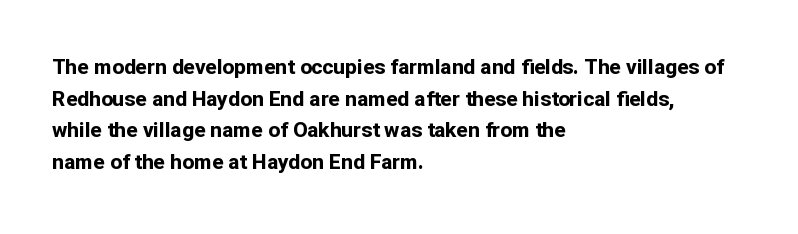
{"italic": "no", "bold": "yes", "underline": "no", "align": "left", "line_spacing": "normal", "line_spacing_ratio": 1.51, "letter_spacing": "normal", "letter_spacing_em": 0.0, "glyph_px": 21}
